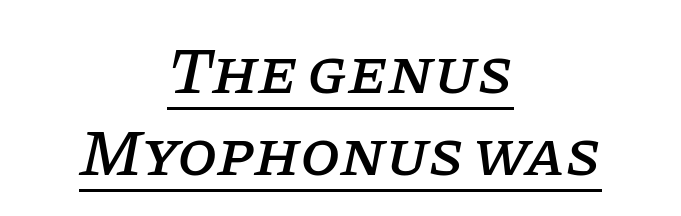
{"serif": "yes", "italic": "yes", "lean": "right", "slant_degrees": 11, "width": "normal", "stroke_contrast": "low", "x_height": "large", "monospaced": "no", "underline": "yes", "align": "center", "line_spacing": "normal", "line_spacing_ratio": 1.26, "letter_spacing": "normal", "letter_spacing_em": 0.0, "glyph_px": 65}
